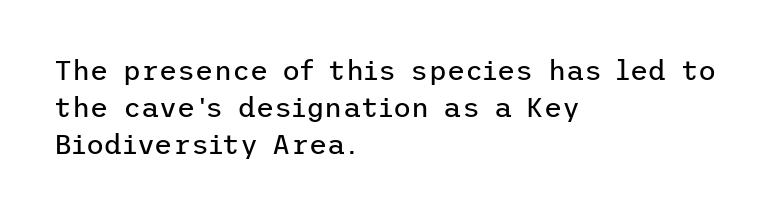
Q: Is the text bold? A: No.
Q: Is the text italic (slanted)? A: No, it is upright.
Q: Is the typeface a serif or a sans-serif typeface? A: Sans-serif.
Q: Is the text underlined? A: No.
Q: How is the paragraph aligned? A: Left-aligned.
Q: Is the spacing between letters normal or unusually wide? A: Normal.
Q: Is the spacing between lines tight, normal or loose? A: Normal.
Q: Width (condensed, normal, or wide)? A: Normal.
Q: Stroke contrast? A: Low.
Q: x-height? A: Medium.
